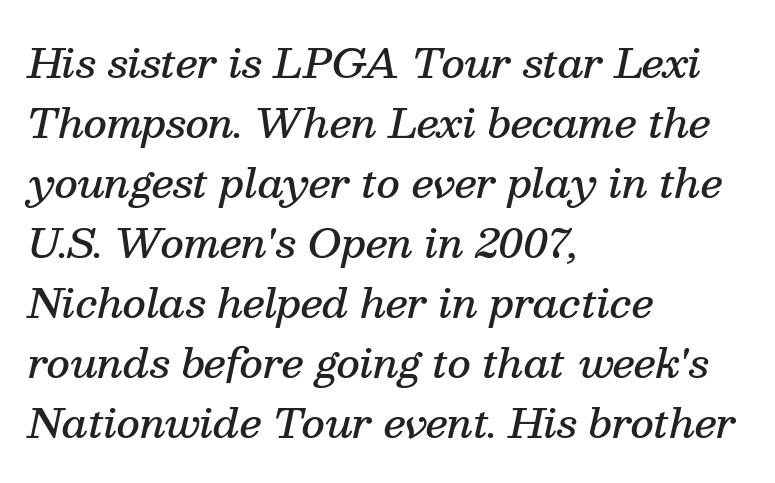
Q: Is the text bold? A: Semi-bold.
Q: Is the text italic (slanted)? A: Yes, it leans right by about 13 degrees.
Q: Is the typeface a serif or a sans-serif typeface? A: Serif.
Q: Is the text underlined? A: No.
Q: How is the paragraph aligned? A: Left-aligned.
Q: Is the spacing between letters normal or unusually wide? A: Normal.
Q: Is the spacing between lines tight, normal or loose? A: Normal.
Q: Width (condensed, normal, or wide)? A: Normal.
Q: Stroke contrast? A: Medium.
Q: x-height? A: Medium.
Q: Monospaced? A: No.
